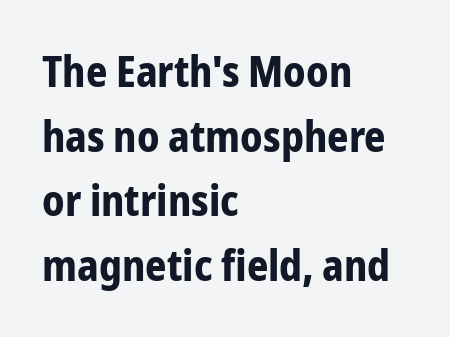
The image shows 42 px bold, condensed sans-serif type, upright; set left-aligned, normal line spacing (1.54x), normal letter spacing, not underlined; low stroke contrast and a medium x-height.
